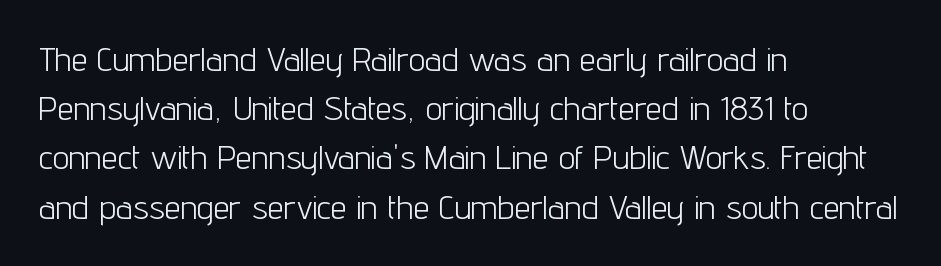
Vertical stems look standard width or narrower in stroke. The passage shown is typed in a proportional face where columns would drift. Quick note: interline space is typical. Bare-footed words on every line.
